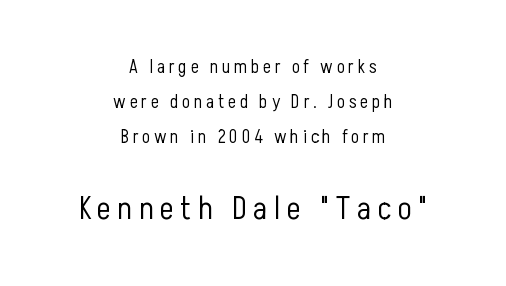
The image shows 33 px light, condensed sans-serif type, upright; set centered, line spacing 1.85x, unusually wide letter spacing (+0.2 em), not underlined; the second (bottom) block is 1.74x larger; low stroke contrast and a medium x-height.
